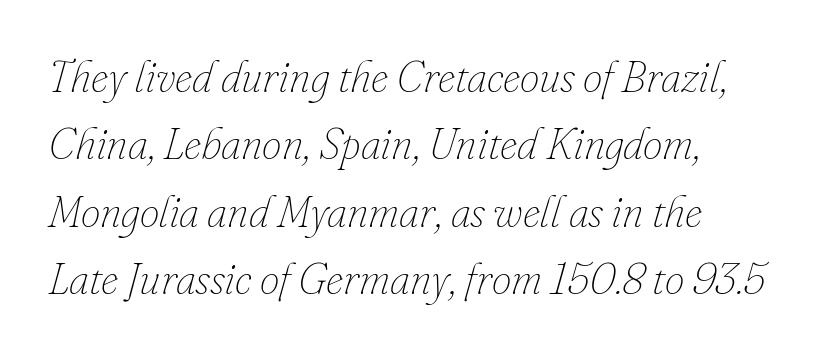
Q: Is the text bold? A: No.
Q: Is the text italic (slanted)? A: Yes, it leans right by about 16 degrees.
Q: Is the text underlined? A: No.
Q: Is the spacing between letters normal or unusually wide? A: Normal.
Q: Is the spacing between lines tight, normal or loose? A: Normal.
Q: Width (condensed, normal, or wide)? A: Normal.
Q: Stroke contrast? A: Low.
Q: x-height? A: Small.
Q: Monospaced? A: No.
